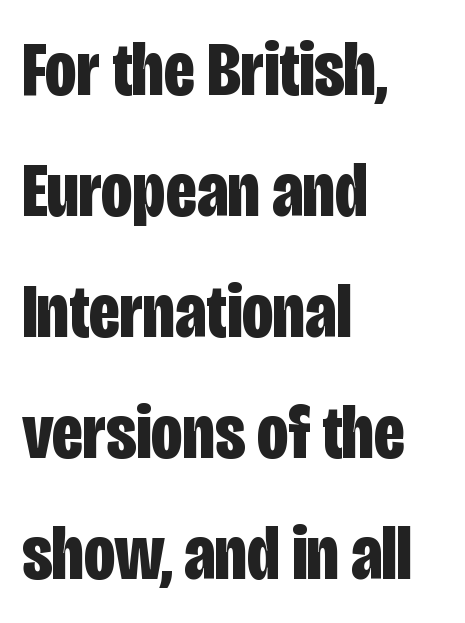
{"serif": "no", "italic": "no", "bold": "yes", "weight": "bold", "width": "condensed", "stroke_contrast": "low", "x_height": "large", "monospaced": "no", "underline": "no", "align": "left", "line_spacing": "normal", "line_spacing_ratio": 1.55, "letter_spacing": "normal", "letter_spacing_em": 0.0, "glyph_px": 78}
